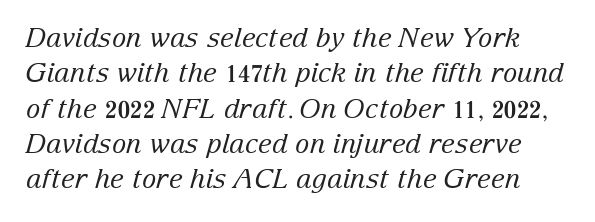
The letters sit at their default tracking, neither squeezed nor spread. This rendering features lettering with no underline. The passage shown leans; its letterforms are oblique. The block of text has a typical density, with ordinary space between rows. Caption: face not bold, strokes unweighted.
